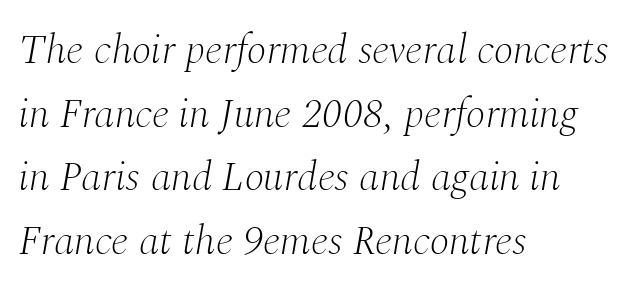
{"serif": "yes", "italic": "yes", "lean": "right", "slant_degrees": 10, "bold": "no", "weight": "light", "width": "normal", "stroke_contrast": "medium", "x_height": "medium", "monospaced": "no", "underline": "no", "align": "left", "line_spacing": "normal", "line_spacing_ratio": 1.55, "letter_spacing": "normal", "letter_spacing_em": 0.0, "glyph_px": 41}
